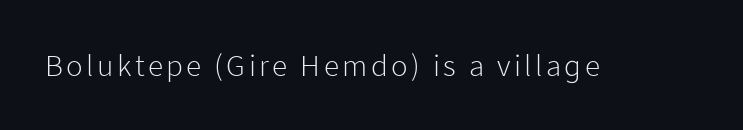
The image shows 31 px light sans-serif type, upright; set not underlined; low stroke contrast and a medium x-height.
